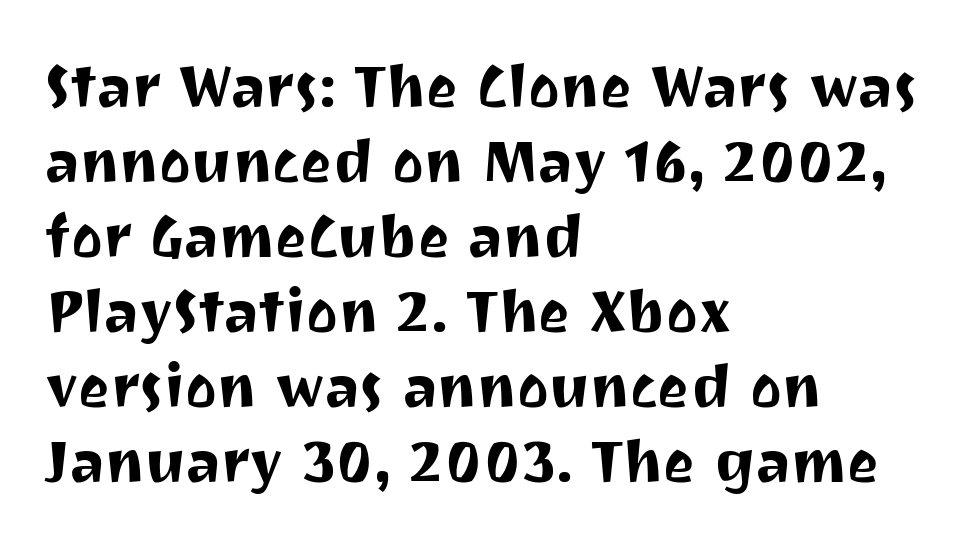
Q: Is the text italic (slanted)? A: No, it is upright.
Q: Is the typeface a serif or a sans-serif typeface? A: Sans-serif.
Q: Is the text underlined? A: No.
Q: How is the paragraph aligned? A: Left-aligned.
Q: Is the spacing between letters normal or unusually wide? A: Normal.
Q: Is the spacing between lines tight, normal or loose? A: Normal.
Q: Width (condensed, normal, or wide)? A: Normal.
Q: Stroke contrast? A: Medium.
Q: x-height? A: Medium.
Q: Monospaced? A: No.
